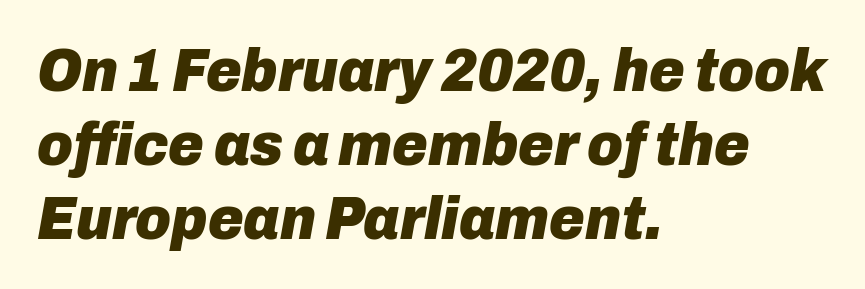
Q: Is the text bold? A: Yes.
Q: Is the text italic (slanted)? A: Yes, it leans right by about 10 degrees.
Q: Is the text underlined? A: No.
Q: How is the paragraph aligned? A: Left-aligned.
Q: Is the spacing between letters normal or unusually wide? A: Normal.
Q: Width (condensed, normal, or wide)? A: Normal.
Q: Stroke contrast? A: Low.
Q: x-height? A: Medium.
Q: Monospaced? A: No.
